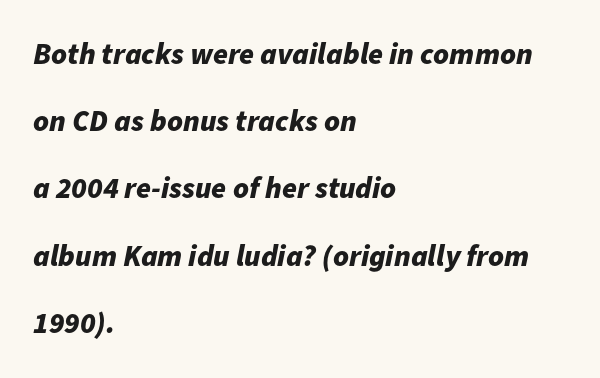
Q: Is the text bold? A: Yes.
Q: Is the text italic (slanted)? A: Yes, it leans right by about 11 degrees.
Q: Is the text underlined? A: No.
Q: How is the paragraph aligned? A: Left-aligned.
Q: Is the spacing between letters normal or unusually wide? A: Normal.
Q: Is the spacing between lines tight, normal or loose? A: Loose.
Q: Width (condensed, normal, or wide)? A: Normal.
Q: Stroke contrast? A: Low.
Q: x-height? A: Medium.
Q: Monospaced? A: No.
